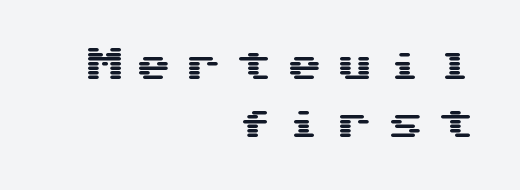
Q: Is the text italic (slanted)? A: No, it is upright.
Q: Is the typeface a serif or a sans-serif typeface? A: Sans-serif.
Q: Is the text underlined? A: No.
Q: How is the paragraph aligned? A: Right-aligned.
Q: Is the spacing between letters normal or unusually wide? A: Unusually wide.
Q: Is the spacing between lines tight, normal or loose? A: Normal.
Q: Width (condensed, normal, or wide)? A: Wide.
Q: Stroke contrast? A: Medium.
Q: x-height? A: Medium.
